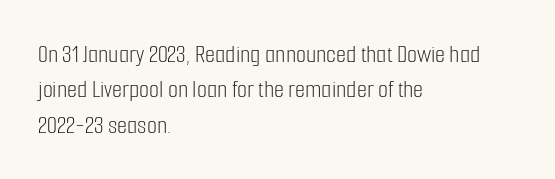
Vertically, the passage feels balanced, rows spaced as you'd expect. No italicization has been applied; the sample stays upright. A bare baseline throughout the passage. Think standard paragraph weight, or any step lighter than that.
